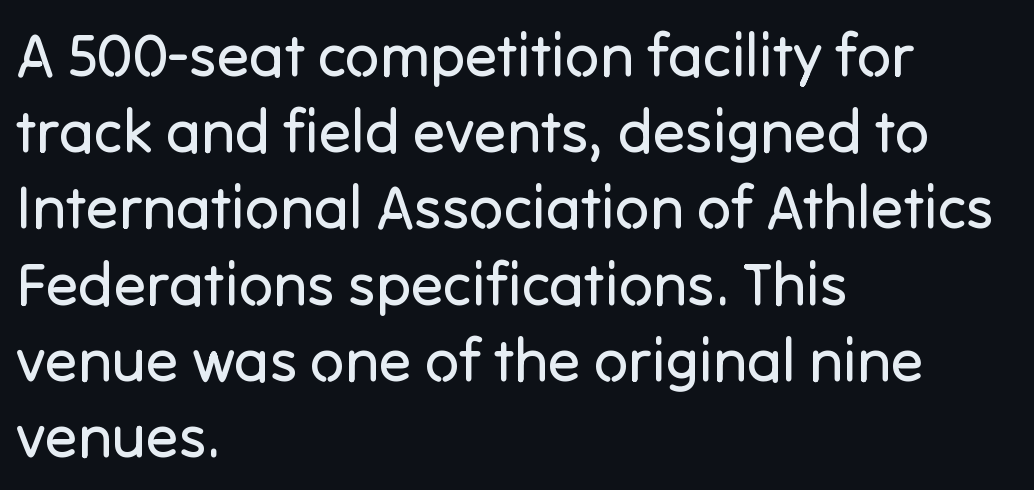
{"serif": "no", "italic": "no", "bold": "no", "weight": "regular", "width": "normal", "stroke_contrast": "low", "x_height": "medium", "monospaced": "no", "underline": "no", "align": "left", "line_spacing": "normal", "line_spacing_ratio": 1.27, "letter_spacing": "normal", "letter_spacing_em": 0.0, "glyph_px": 60}
